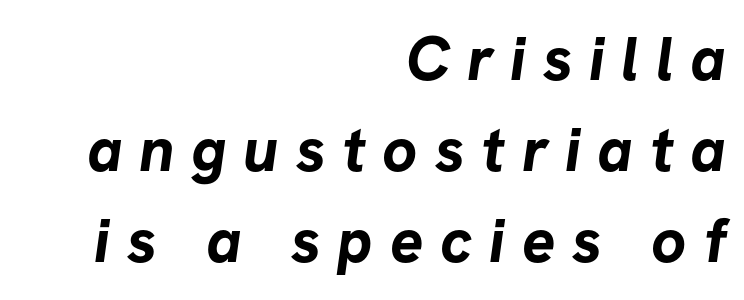
Q: Is the text bold? A: Yes.
Q: Is the typeface a serif or a sans-serif typeface? A: Sans-serif.
Q: Is the text underlined? A: No.
Q: How is the paragraph aligned? A: Right-aligned.
Q: Is the spacing between letters normal or unusually wide? A: Unusually wide.
Q: Is the spacing between lines tight, normal or loose? A: Normal.
Q: Width (condensed, normal, or wide)? A: Normal.
Q: Stroke contrast? A: Low.
Q: x-height? A: Medium.
Q: Monospaced? A: No.
